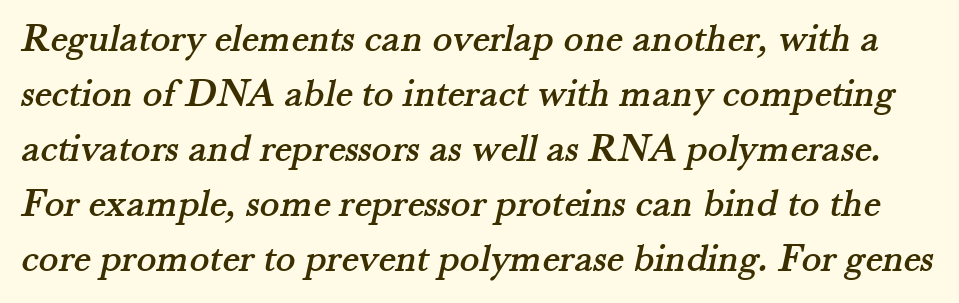
The image shows 41 px serif type; set normal line spacing (1.34x), normal letter spacing, not underlined; medium stroke contrast and a small x-height.
